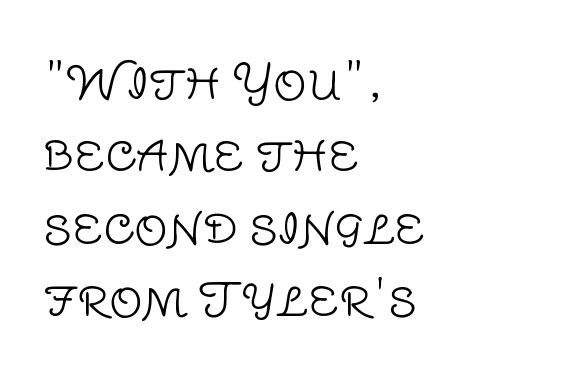
The paragraph has a hard left edge and a soft right edge. Letterform terminals end flat and unadorned throughout the passage. The face used here is proportionally spaced, like ordinary book or web type.
